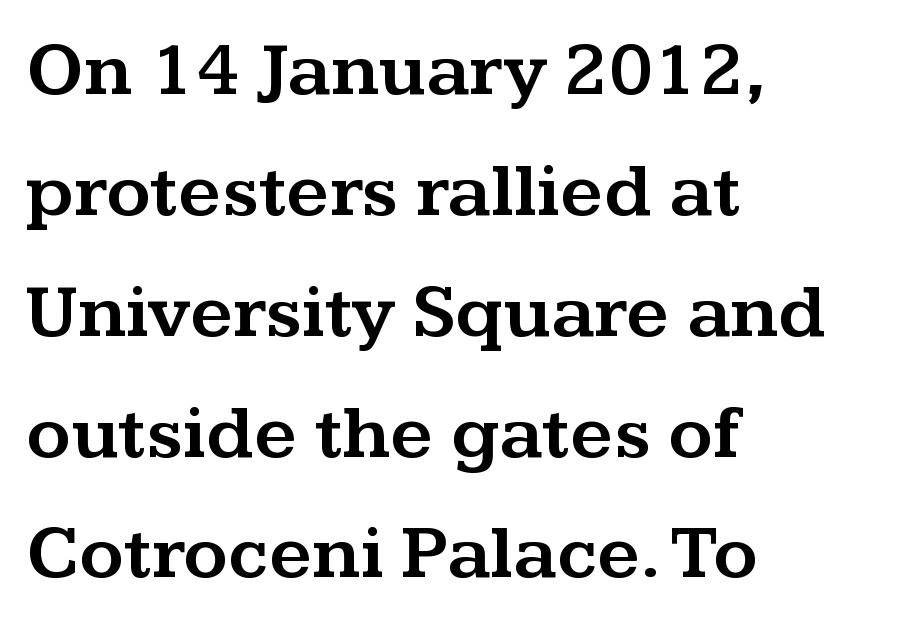
{"serif": "yes", "italic": "no", "width": "wide", "stroke_contrast": "medium", "x_height": "medium", "monospaced": "no", "underline": "no", "align": "left", "line_spacing": "normal", "line_spacing_ratio": 1.59, "letter_spacing": "normal", "letter_spacing_em": 0.0, "glyph_px": 76}
